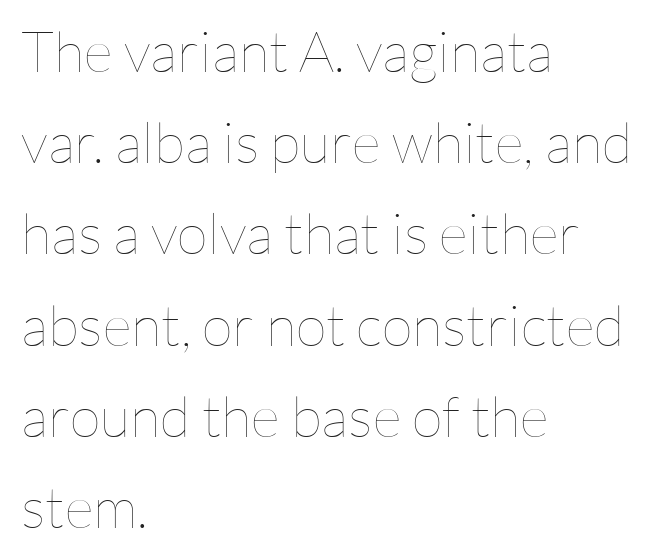
Q: Is the text bold? A: No.
Q: Is the text italic (slanted)? A: No, it is upright.
Q: Is the text underlined? A: No.
Q: How is the paragraph aligned? A: Left-aligned.
Q: Is the spacing between letters normal or unusually wide? A: Normal.
Q: Is the spacing between lines tight, normal or loose? A: Normal.
Q: Width (condensed, normal, or wide)? A: Normal.
Q: Stroke contrast? A: Low.
Q: x-height? A: Medium.
Q: Monospaced? A: No.
